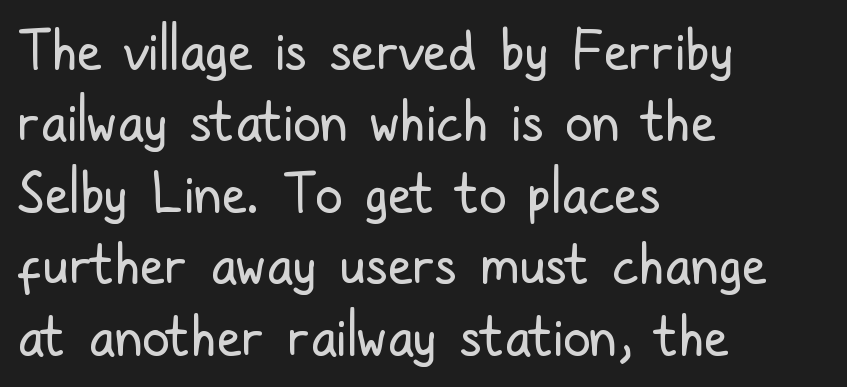
The image shows 55 px regular-weight, condensed sans-serif type, upright; set left-aligned, normal line spacing (1.3x), normal letter spacing, not underlined; low stroke contrast and a medium x-height.
